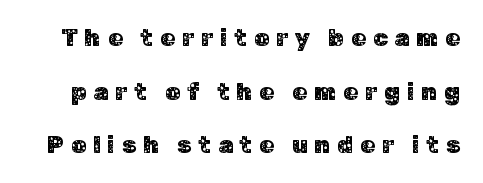
Q: Is the text italic (slanted)? A: No, it is upright.
Q: Is the text underlined? A: No.
Q: Is the spacing between letters normal or unusually wide? A: Unusually wide.
Q: Is the spacing between lines tight, normal or loose? A: Loose.
